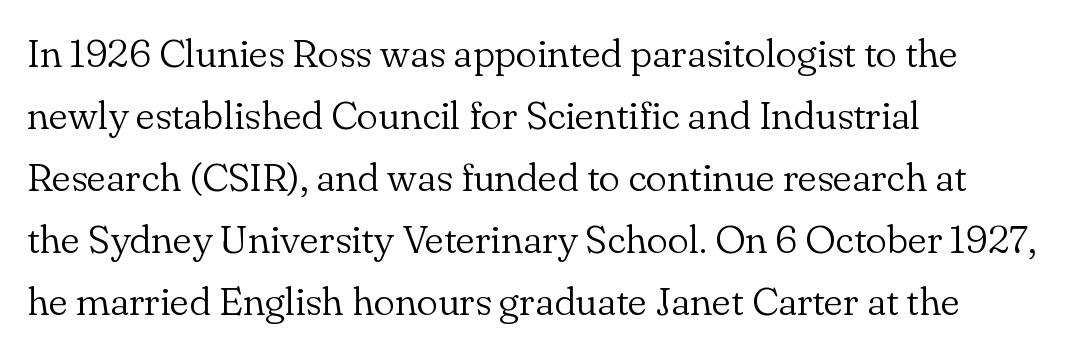
The image shows 40 px light serif type, upright; set left-aligned, normal line spacing (1.55x), normal letter spacing, not underlined; low stroke contrast and a small x-height.
